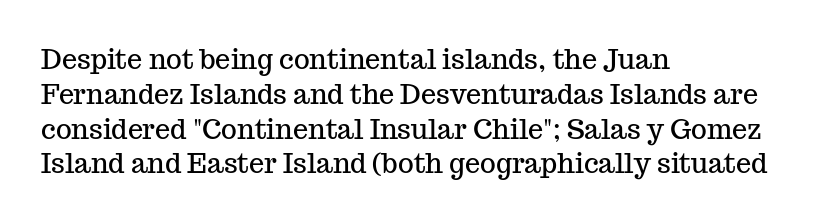
{"italic": "no", "underline": "no", "align": "left", "line_spacing": "normal", "line_spacing_ratio": 1.29, "letter_spacing": "normal", "letter_spacing_em": 0.0, "glyph_px": 27}
